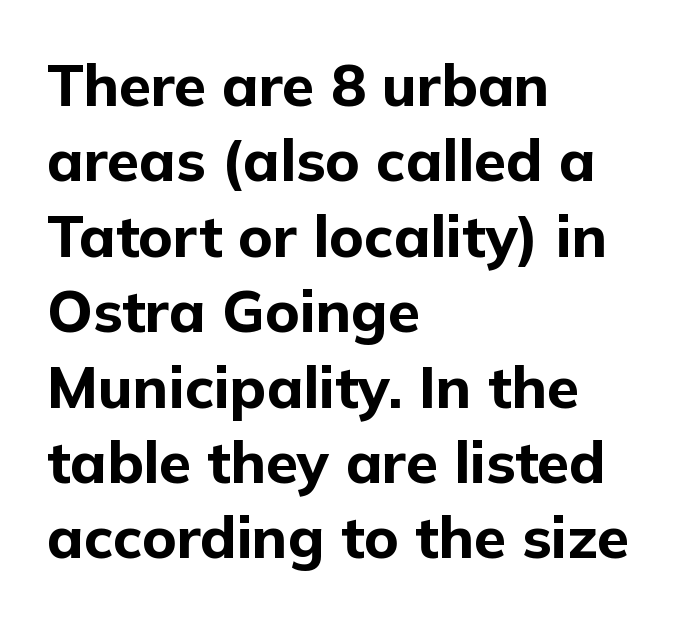
Q: Is the text bold? A: Yes.
Q: Is the text italic (slanted)? A: No, it is upright.
Q: Is the typeface a serif or a sans-serif typeface? A: Sans-serif.
Q: Is the text underlined? A: No.
Q: How is the paragraph aligned? A: Left-aligned.
Q: Is the spacing between letters normal or unusually wide? A: Normal.
Q: Is the spacing between lines tight, normal or loose? A: Normal.
Q: Width (condensed, normal, or wide)? A: Normal.
Q: Stroke contrast? A: Low.
Q: x-height? A: Medium.
Q: Monospaced? A: No.
